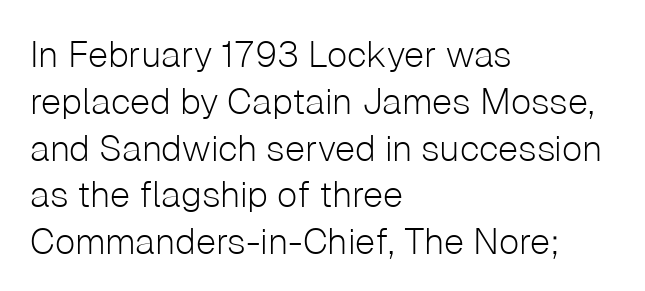
{"serif": "no", "italic": "no", "bold": "no", "weight": "light", "width": "normal", "stroke_contrast": "low", "x_height": "medium", "monospaced": "no", "underline": "no", "align": "left", "line_spacing": "normal", "line_spacing_ratio": 1.3, "letter_spacing": "normal", "letter_spacing_em": 0.0, "glyph_px": 36}
